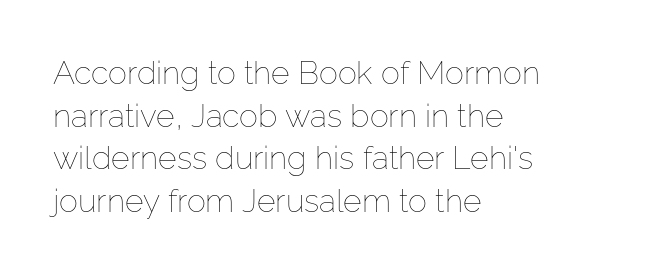
Q: Is the text bold? A: No.
Q: Is the text italic (slanted)? A: No, it is upright.
Q: Is the text underlined? A: No.
Q: How is the paragraph aligned? A: Left-aligned.
Q: Is the spacing between letters normal or unusually wide? A: Normal.
Q: Is the spacing between lines tight, normal or loose? A: Normal.
Q: Width (condensed, normal, or wide)? A: Normal.
Q: Stroke contrast? A: Low.
Q: x-height? A: Medium.
Q: Monospaced? A: No.
